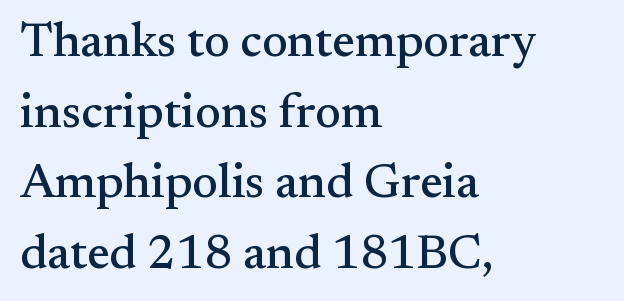
{"serif": "yes", "italic": "no", "width": "normal", "stroke_contrast": "medium", "x_height": "small", "monospaced": "no", "underline": "no", "align": "left", "line_spacing": "normal", "line_spacing_ratio": 1.47, "letter_spacing": "normal", "letter_spacing_em": 0.0, "glyph_px": 48}
